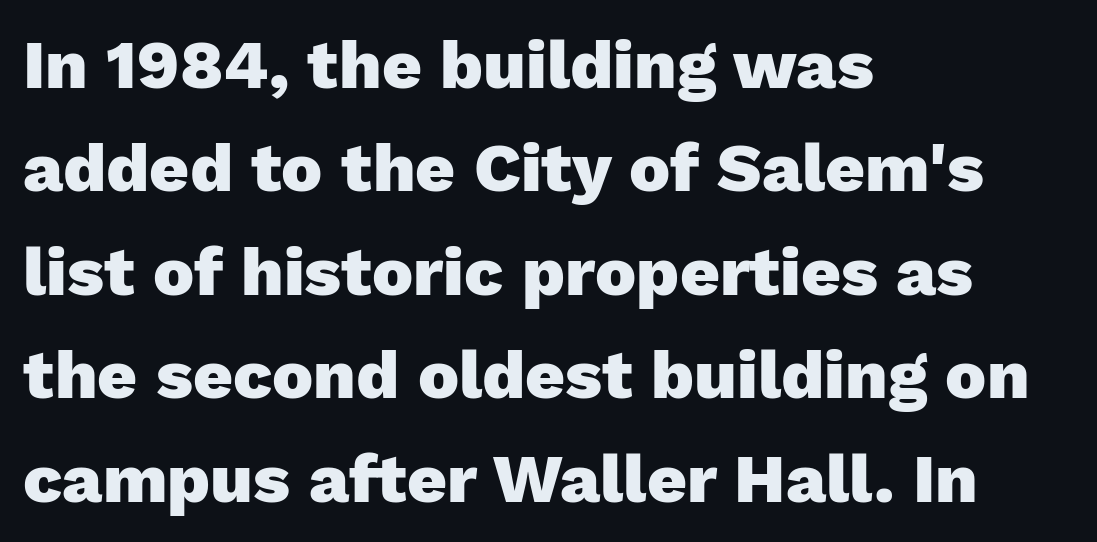
{"serif": "no", "italic": "no", "bold": "yes", "weight": "heavy", "width": "normal", "stroke_contrast": "low", "x_height": "medium", "monospaced": "no", "underline": "no", "align": "left", "line_spacing": "normal", "line_spacing_ratio": 1.5, "letter_spacing": "normal", "letter_spacing_em": 0.0, "glyph_px": 69}
